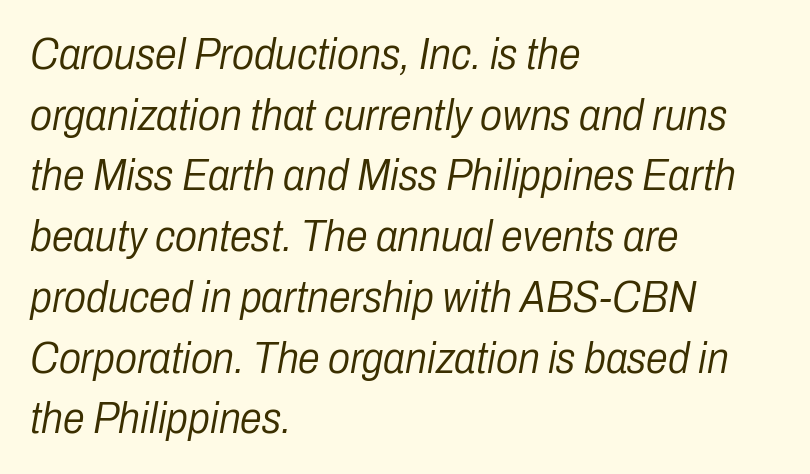
{"italic": "yes", "lean": "right", "slant_degrees": 10, "bold": "no", "weight": "light", "width": "condensed", "stroke_contrast": "low", "x_height": "medium", "monospaced": "no", "underline": "no", "align": "left", "line_spacing": "normal", "line_spacing_ratio": 1.38, "letter_spacing": "normal", "letter_spacing_em": 0.0, "glyph_px": 44}
